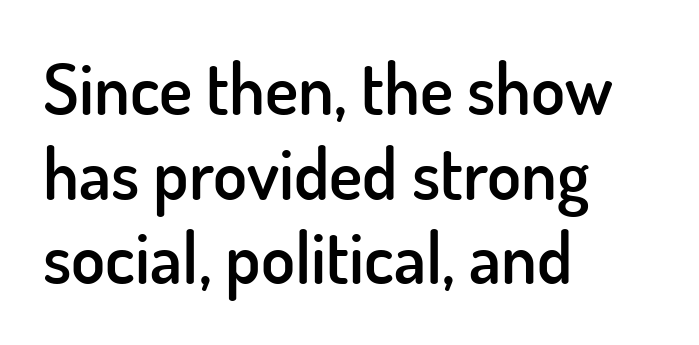
The image shows 70 px semibold sans-serif type, upright; set left-aligned, line spacing 1.21x, normal letter spacing, not underlined; low stroke contrast and a small x-height.
